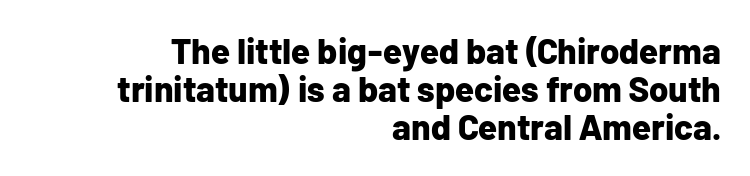
Think of a printed novel: that variable character pitch is what you see here. The line-height multiplier appears low, near solid setting. Honestly, the letter spacing is just normal — you wouldn't notice it. Anything drawn beneath the words? Only blank space. Notice how the stems are strictly vertical — no italics here.
